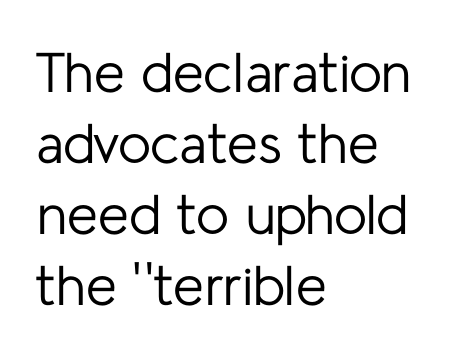
The image shows 56 px regular-weight sans-serif type, upright; set left-aligned, normal line spacing (1.27x), normal letter spacing, not underlined; low stroke contrast and a medium x-height.
